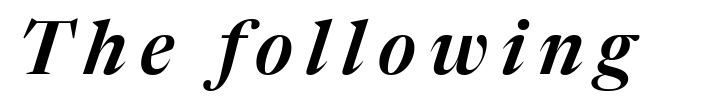
{"italic": "yes", "lean": "right", "slant_degrees": 17, "width": "normal", "stroke_contrast": "medium", "x_height": "medium", "monospaced": "no", "underline": "no", "glyph_px": 74}
